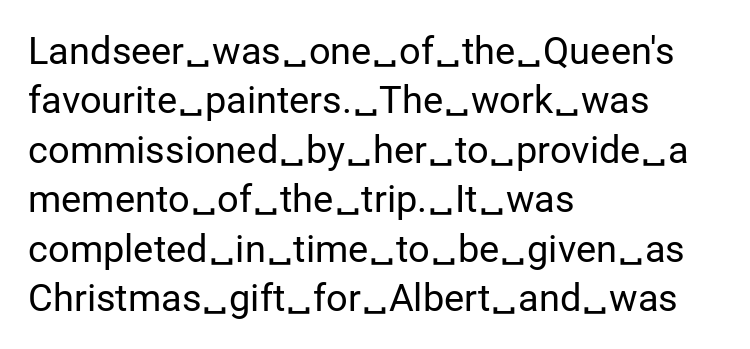
{"serif": "no", "italic": "no", "bold": "no", "weight": "regular", "width": "normal", "stroke_contrast": "low", "x_height": "medium", "monospaced": "no", "underline": "no", "align": "left", "line_spacing": "normal", "line_spacing_ratio": 1.3, "letter_spacing": "normal", "letter_spacing_em": 0.0, "glyph_px": 38}
